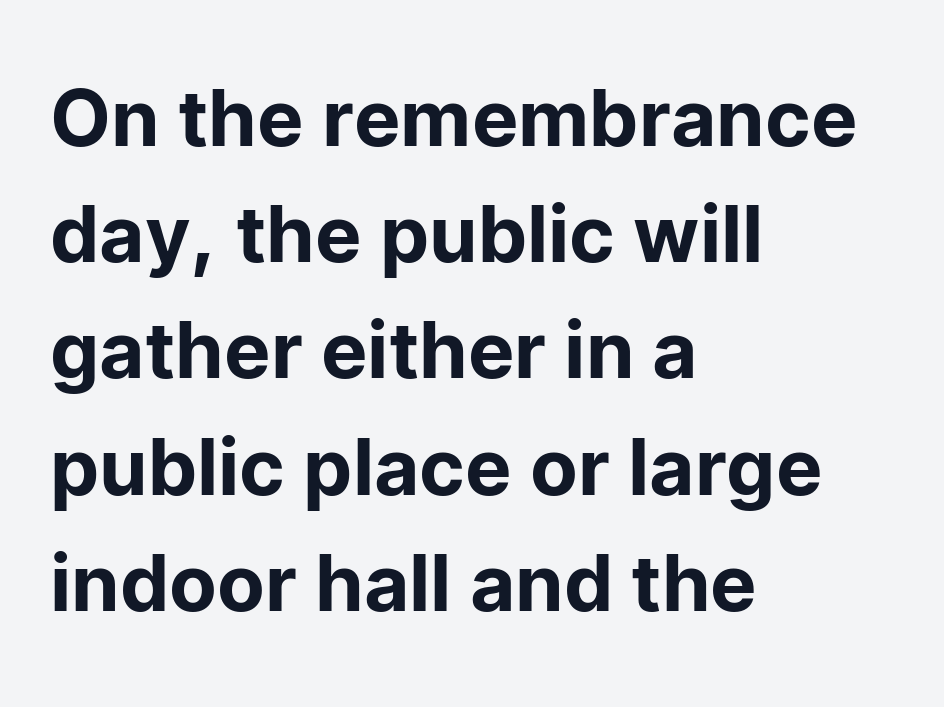
The image shows 78 px sans-serif type, upright; set left-aligned, normal line spacing (1.49x), normal letter spacing, not underlined; low stroke contrast and a medium x-height.
